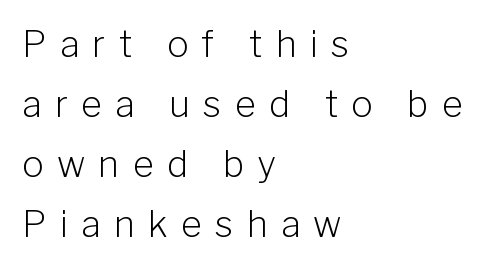
The font sits on the lighter half of the weight spectrum, regular included. Is the block centered? No — it sits flush against the left margin. The letters are spread apart with noticeably loose tracking. A typesetter would call this proportional, since set widths differ per character. Reading down the column, the eye jumps a familiar distance to each next line.
